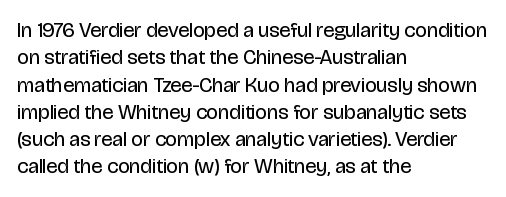
The image shows 21 px text type, upright; set left-aligned, normal line spacing (1.3x), normal letter spacing, not underlined.
